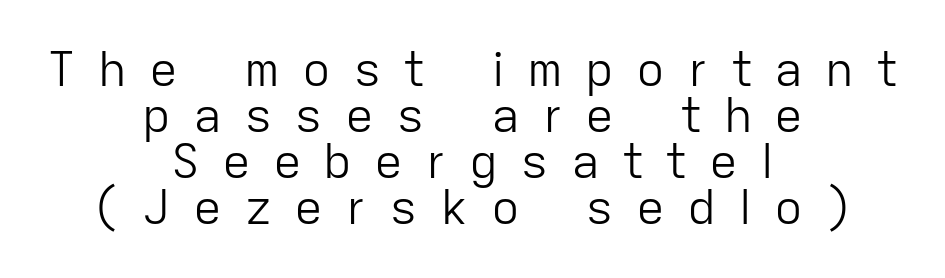
Q: Is the text bold? A: No.
Q: Is the text italic (slanted)? A: No, it is upright.
Q: Is the typeface a serif or a sans-serif typeface? A: Sans-serif.
Q: Is the text underlined? A: No.
Q: How is the paragraph aligned? A: Centered.
Q: Is the spacing between letters normal or unusually wide? A: Unusually wide.
Q: Is the spacing between lines tight, normal or loose? A: Tight.
Q: Width (condensed, normal, or wide)? A: Normal.
Q: Stroke contrast? A: Low.
Q: x-height? A: Medium.
Q: Monospaced? A: No.
